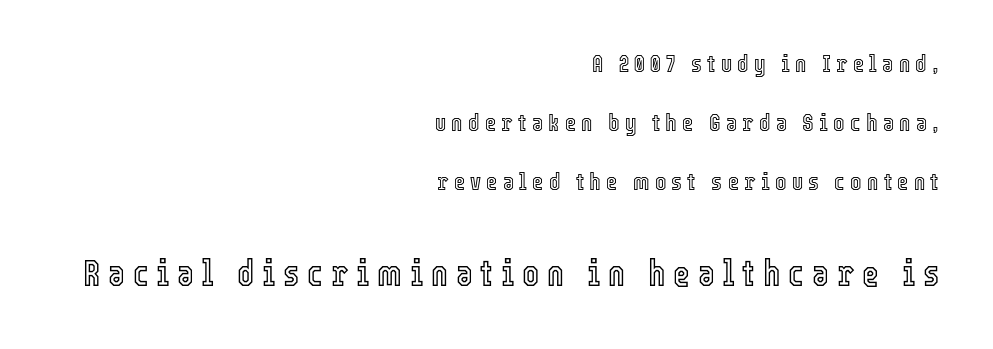
{"italic": "no", "width": "condensed", "x_height": "medium", "monospaced": "no", "underline": "no", "align": "right", "line_spacing": "loose", "line_spacing_ratio": 2.45, "letter_spacing": "wide", "letter_spacing_em": 0.22, "larger_block": "second", "size_ratio": 1.5, "glyph_px": 36}
